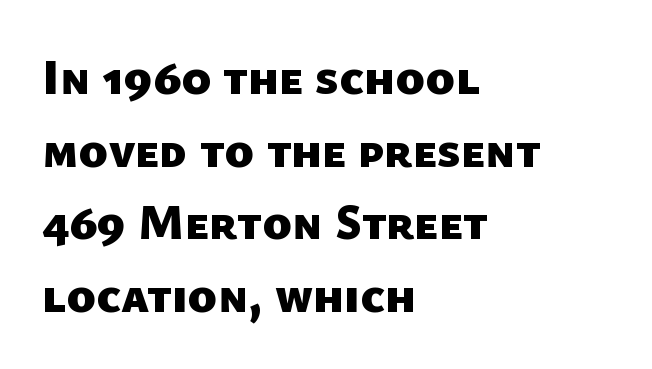
Q: Is the text bold? A: Yes.
Q: Is the typeface a serif or a sans-serif typeface? A: Sans-serif.
Q: Is the text underlined? A: No.
Q: How is the paragraph aligned? A: Left-aligned.
Q: Is the spacing between letters normal or unusually wide? A: Normal.
Q: Is the spacing between lines tight, normal or loose? A: Normal.
Q: Width (condensed, normal, or wide)? A: Normal.
Q: Stroke contrast? A: Low.
Q: x-height? A: Medium.
Q: Monospaced? A: No.
